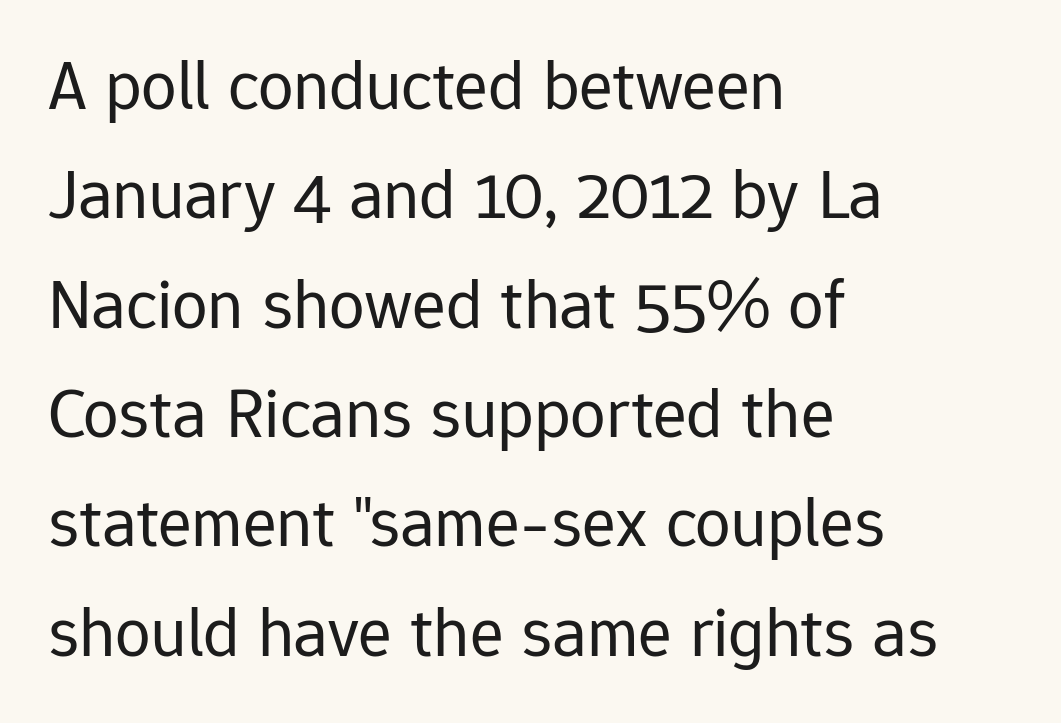
Regarding serifs, this sample does without them. The rendering keeps characters at their native spacing. Note the varied advance widths — an 'i' is clearly narrower than an 'm'. The paragraph has a hard left edge and a soft right edge. The face looks like a standard text weight, possibly lighter.
